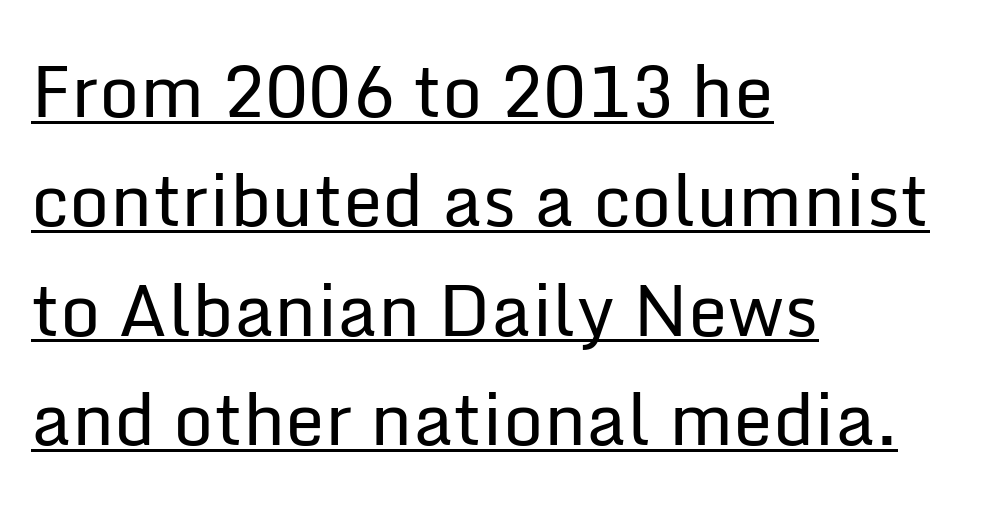
Q: Is the text bold? A: No.
Q: Is the text italic (slanted)? A: No, it is upright.
Q: Is the typeface a serif or a sans-serif typeface? A: Sans-serif.
Q: Is the text underlined? A: Yes.
Q: How is the paragraph aligned? A: Left-aligned.
Q: Is the spacing between letters normal or unusually wide? A: Normal.
Q: Is the spacing between lines tight, normal or loose? A: Normal.
Q: Width (condensed, normal, or wide)? A: Normal.
Q: Stroke contrast? A: Low.
Q: x-height? A: Medium.
Q: Monospaced? A: No.
